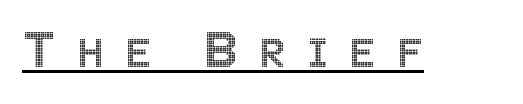
The image shows 59 px condensed type, upright; set unusually wide letter spacing (+0.36 em), underlined; a large x-height.
